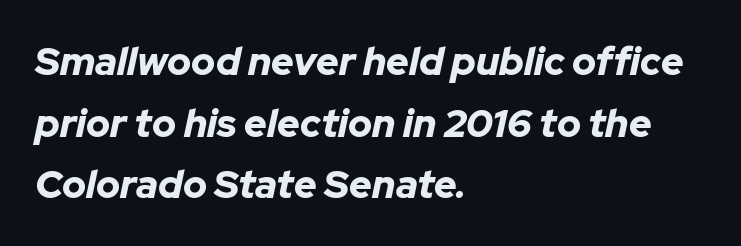
{"italic": "yes", "lean": "right", "slant_degrees": 12, "bold": "yes", "weight": "bold", "width": "normal", "stroke_contrast": "low", "x_height": "medium", "monospaced": "no", "underline": "no", "align": "left", "line_spacing": "normal", "line_spacing_ratio": 1.58, "letter_spacing": "normal", "letter_spacing_em": 0.0, "glyph_px": 39}
